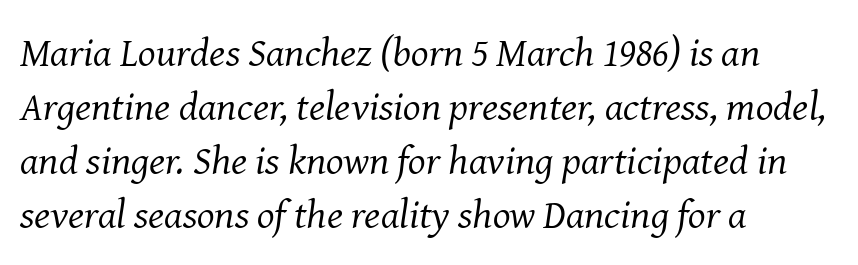
Unlike a clean sans, this face finishes its strokes with serifs. Compared with a typical body face, this is equally light or lighter still. The rag falls on the right side of this text block. Compared with typical body copy, the letter spacing here is the same.
